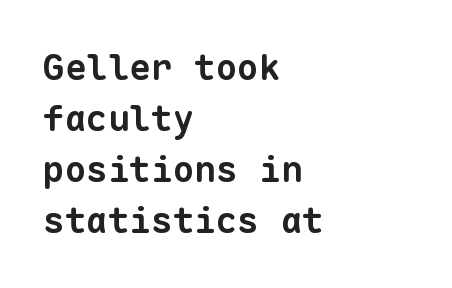
The image shows 36 px bold sans-serif type, monospaced; set left-aligned, normal line spacing (1.42x), normal letter spacing, not underlined; low stroke contrast and a medium x-height.
